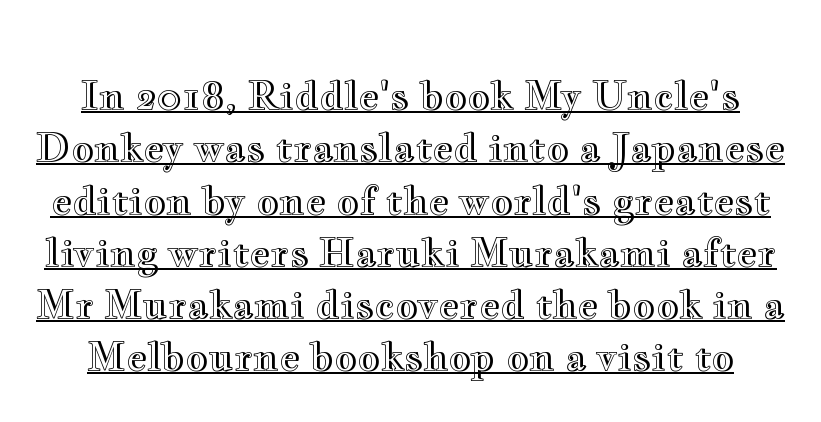
The image shows 39 px wide type, upright; set normal line spacing (1.34x), normal letter spacing, underlined; a small x-height.
